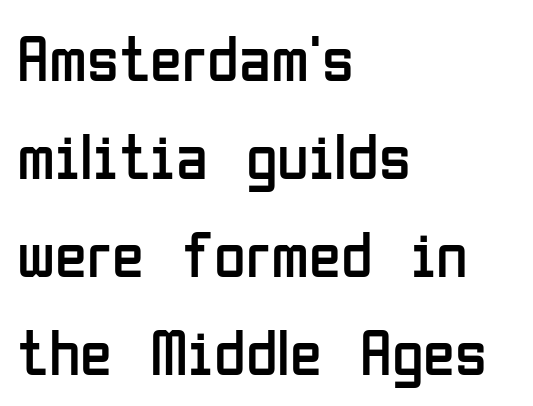
Do the letters lean? They stand straight. The passage is arranged the way most books set body copy — flush left. The passage shown is typed in a proportional face where columns would drift. Reading down the column, the eye jumps a familiar distance to each next line.
